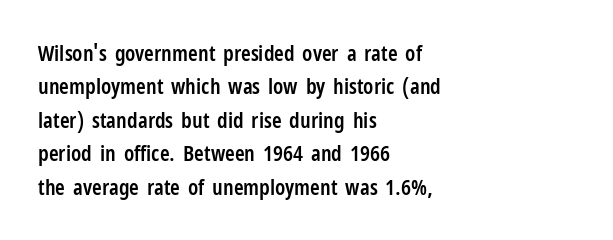
The image shows 22 px text type, upright; set left-aligned, normal line spacing (1.52x), normal letter spacing, not underlined.
